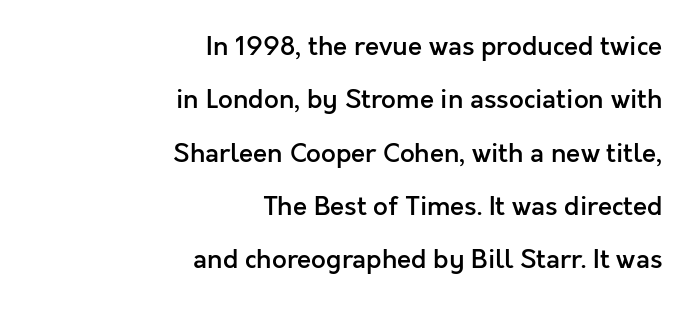
Q: Is the text bold? A: Semi-bold.
Q: Is the text italic (slanted)? A: No, it is upright.
Q: Is the text underlined? A: No.
Q: How is the paragraph aligned? A: Right-aligned.
Q: Is the spacing between letters normal or unusually wide? A: Normal.
Q: Is the spacing between lines tight, normal or loose? A: Loose.
